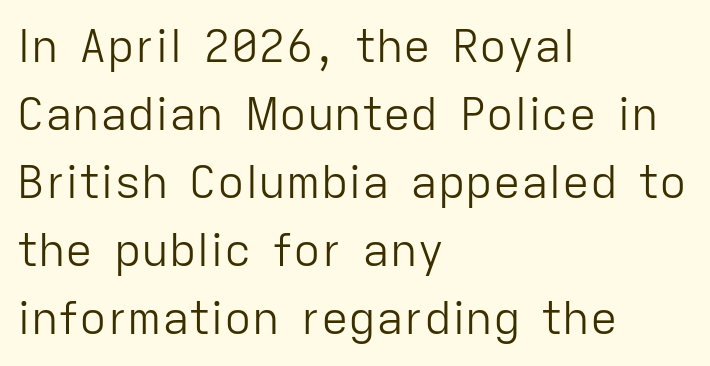
Q: Is the text bold? A: No.
Q: Is the text italic (slanted)? A: No, it is upright.
Q: Is the typeface a serif or a sans-serif typeface? A: Sans-serif.
Q: Is the text underlined? A: No.
Q: How is the paragraph aligned? A: Left-aligned.
Q: Is the spacing between letters normal or unusually wide? A: Normal.
Q: Is the spacing between lines tight, normal or loose? A: Normal.
Q: Width (condensed, normal, or wide)? A: Normal.
Q: Stroke contrast? A: Low.
Q: x-height? A: Medium.
Q: Monospaced? A: No.
